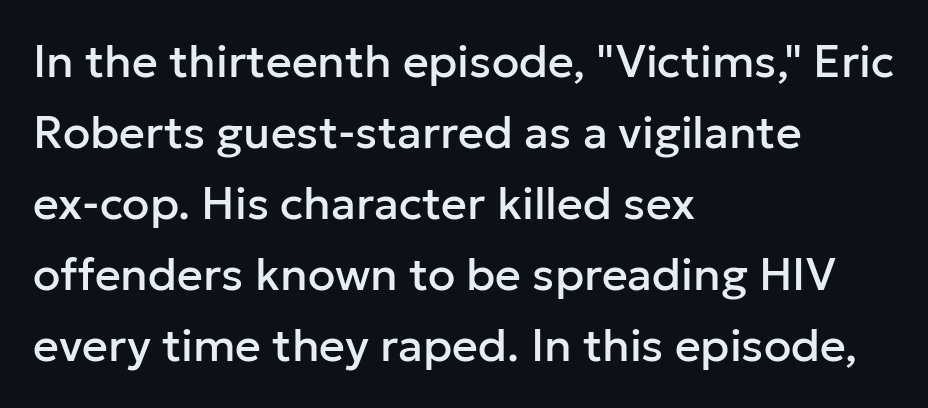
Q: Is the text italic (slanted)? A: No, it is upright.
Q: Is the typeface a serif or a sans-serif typeface? A: Sans-serif.
Q: Is the text underlined? A: No.
Q: How is the paragraph aligned? A: Left-aligned.
Q: Is the spacing between letters normal or unusually wide? A: Normal.
Q: Is the spacing between lines tight, normal or loose? A: Normal.
Q: Width (condensed, normal, or wide)? A: Normal.
Q: Stroke contrast? A: Low.
Q: x-height? A: Medium.
Q: Monospaced? A: No.
